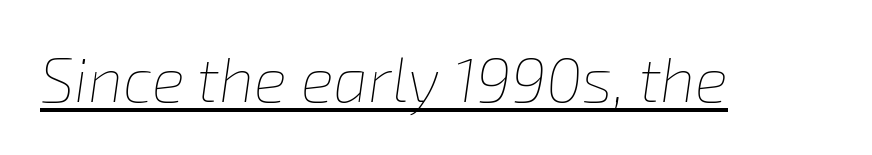
{"italic": "yes", "lean": "right", "slant_degrees": 8, "bold": "no", "weight": "thin", "width": "normal", "stroke_contrast": "low", "x_height": "medium", "monospaced": "no", "underline": "yes", "letter_spacing": "normal", "letter_spacing_em": 0.0, "glyph_px": 62}
